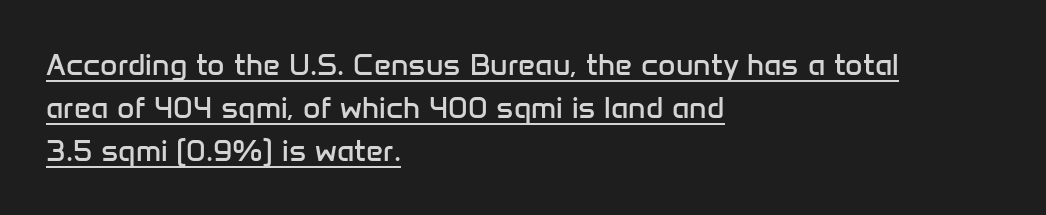
The image shows 30 px regular-weight sans-serif type, upright; set left-aligned, normal line spacing (1.43x), normal letter spacing, underlined; low stroke contrast and a medium x-height.
